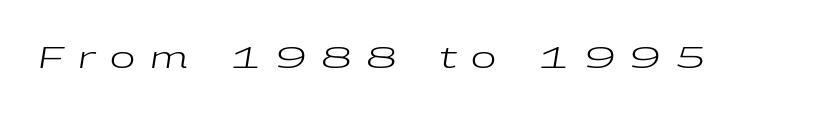
Does extra space separate the letters? Yes, quite a lot of it. Heft: none added — not bold. A typesetter would call this proportional, since set widths differ per character. A bare baseline throughout the passage.
